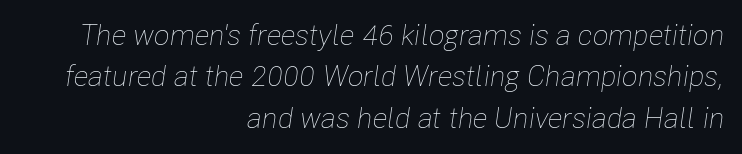
The image shows 29 px thin, condensed type, italic (leaning right); set right-aligned, normal line spacing (1.43x), normal letter spacing, not underlined; low stroke contrast and a medium x-height.
